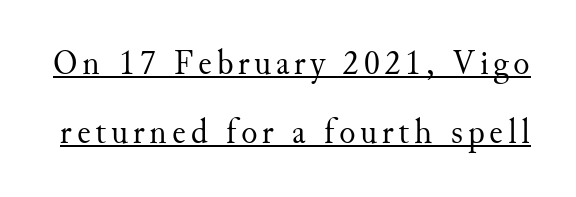
Rows of type keep a wide berth in the vertical direction. A continuous stroke trails under the words, as in a hyperlink. Check where the strokes stop: tiny serifs finish them off. Weight: not bold — regular or lighter. You could not count columns in this text — the font is proportionally spaced. This sample uses an upright cut, with every glyph sitting square on the baseline.
